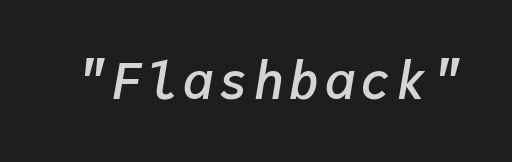
{"italic": "yes", "lean": "right", "slant_degrees": 9, "bold": "semi", "weight": "semibold", "width": "normal", "stroke_contrast": "low", "x_height": "medium", "monospaced": "yes", "underline": "no", "glyph_px": 50}
